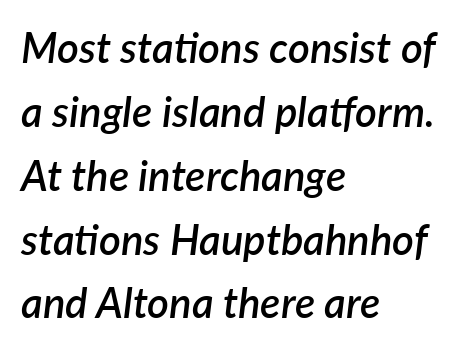
Characters are canted at an angle relative to the baseline's perpendicular. No word sits above an underline. Nothing unusual about the tracking: characters are spaced as the font intends. Its strokes are somewhat broadened, the hallmark of semibold type. This sample has the flowing, uneven cadence of proportional lettering. The text block is weighted toward the left margin, trailing off unevenly rightward.
